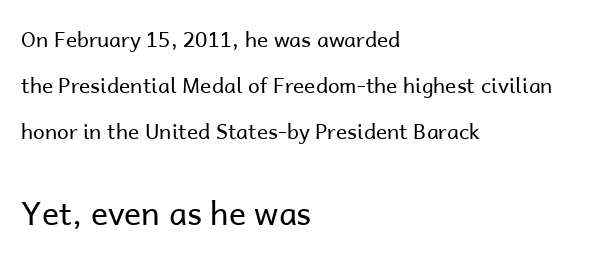
The image shows 32 px regular-weight sans-serif type, upright; set left-aligned, loose line spacing (2.19x), normal letter spacing, not underlined; the second (bottom) block is 1.52x larger; low stroke contrast and a medium x-height.
